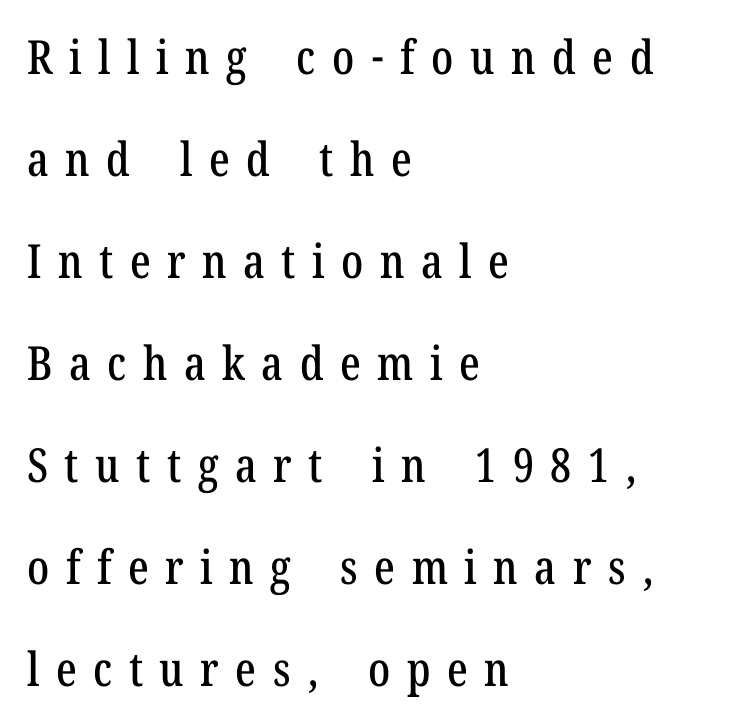
The image shows 47 px condensed serif type, upright; set left-aligned, loose line spacing (2.17x), unusually wide letter spacing (+0.35 em), not underlined; low stroke contrast and a medium x-height.
